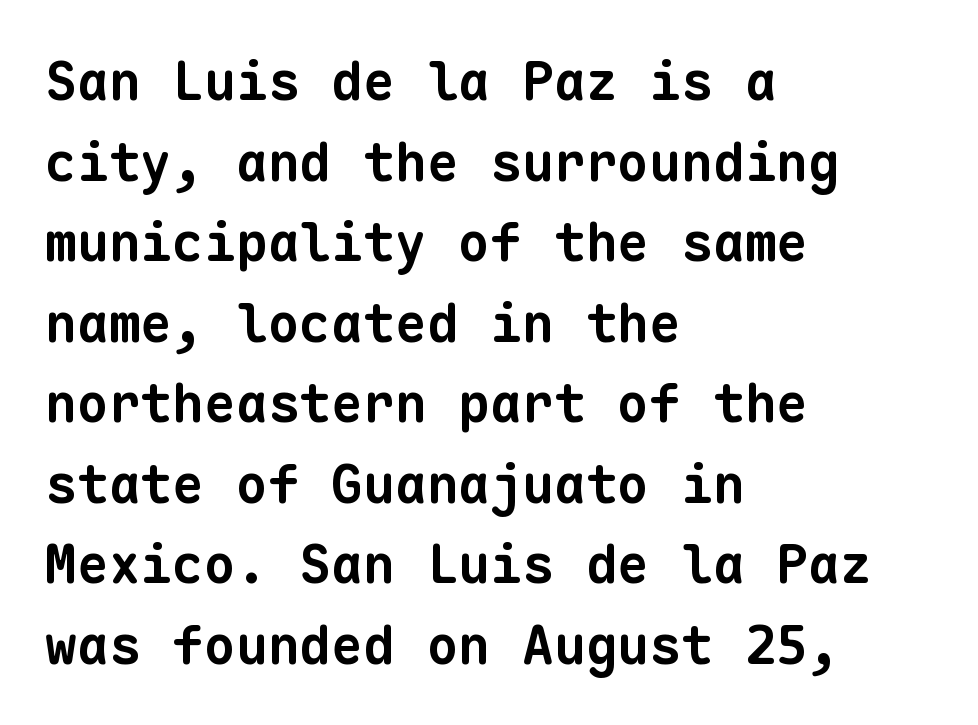
{"serif": "no", "bold": "yes", "weight": "bold", "width": "normal", "stroke_contrast": "low", "x_height": "medium", "monospaced": "yes", "underline": "no", "align": "left", "line_spacing": "normal", "line_spacing_ratio": 1.52, "letter_spacing": "normal", "letter_spacing_em": 0.0, "glyph_px": 53}
